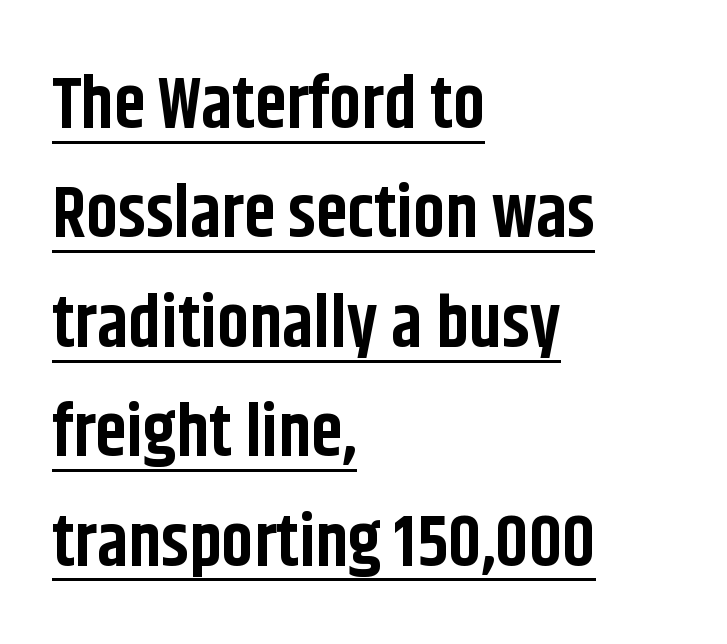
Q: Is the text bold? A: Yes.
Q: Is the text italic (slanted)? A: No, it is upright.
Q: Is the typeface a serif or a sans-serif typeface? A: Sans-serif.
Q: Is the text underlined? A: Yes.
Q: How is the paragraph aligned? A: Left-aligned.
Q: Is the spacing between letters normal or unusually wide? A: Normal.
Q: Is the spacing between lines tight, normal or loose? A: Normal.
Q: Width (condensed, normal, or wide)? A: Condensed.
Q: Stroke contrast? A: Low.
Q: x-height? A: Large.
Q: Monospaced? A: No.
